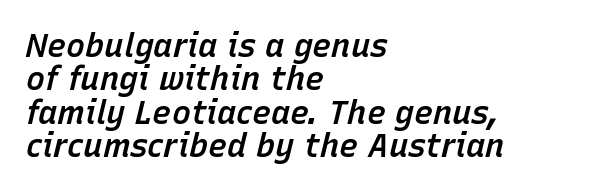
You could not count columns in this text — the font is proportionally spaced. You could barely slide anything between these rows. The rag falls on the right side of this text block. Strokes here are thickened, but only to semibold level. Compared with ordinary roman type, these characters are visibly tilted.
